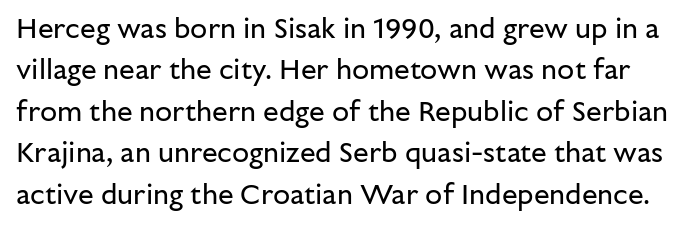
The image shows 28 px regular-weight sans-serif type, upright; set normal line spacing (1.48x), normal letter spacing, not underlined; low stroke contrast and a medium x-height.
